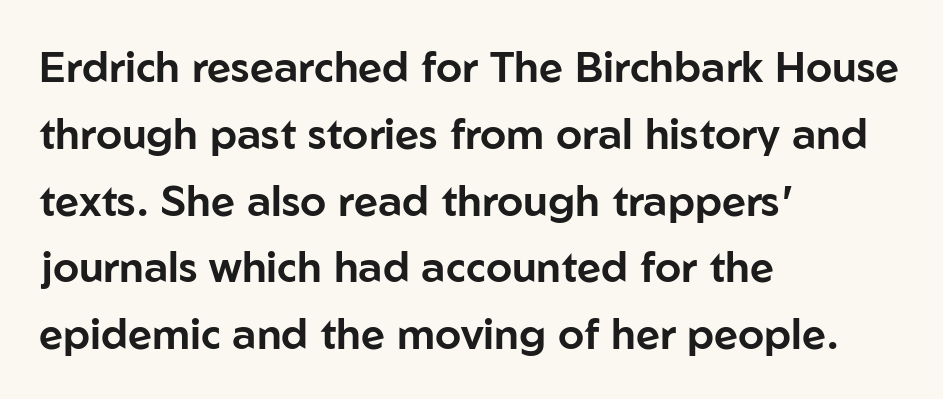
How would I describe the line gaps? Plain and ordinary. You can tell it's not italic because the verticals are truly vertical. The string is rendered with underlining switched off. The characters display no serif detailing; their extremities are plain. Short note: letters normally spaced. These lines are set flush left with a ragged right edge.
